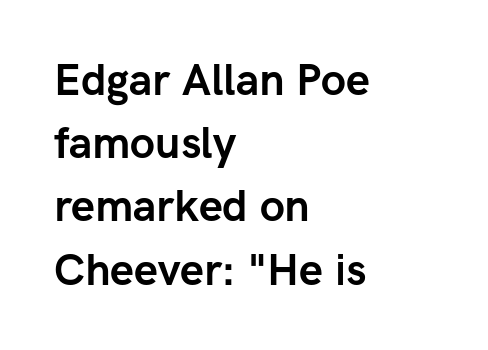
Leading matches the norm, producing a regular column. Observe the absence of serifs on each vertical stroke in this sample. A student would call this left alignment; a typographer would say flush left, rag right. The horizontal fit of the characters is conventional and even. Beneath every word, the page is bare. Each letter keeps its own natural width here, so spacing adapts to shape.
